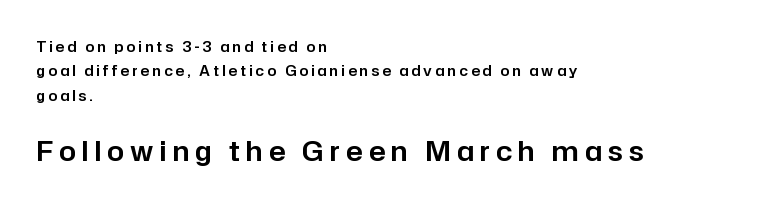
{"italic": "no", "underline": "no", "align": "left", "line_spacing_ratio": 1.74, "letter_spacing": "wide", "letter_spacing_em": 0.23, "larger_block": "second", "size_ratio": 1.93, "glyph_px": 27}
